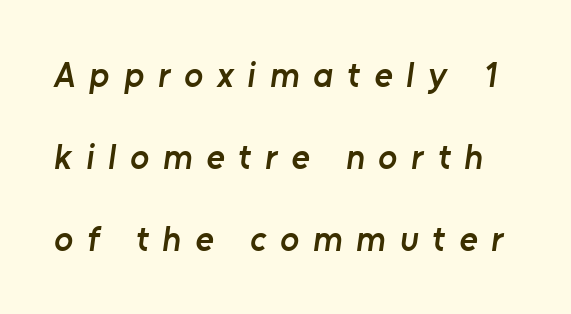
{"serif": "no", "bold": "semi", "weight": "semibold", "width": "normal", "stroke_contrast": "low", "x_height": "medium", "monospaced": "no", "underline": "no", "line_spacing": "loose", "line_spacing_ratio": 2.35, "letter_spacing": "wide", "letter_spacing_em": 0.4, "glyph_px": 35}
